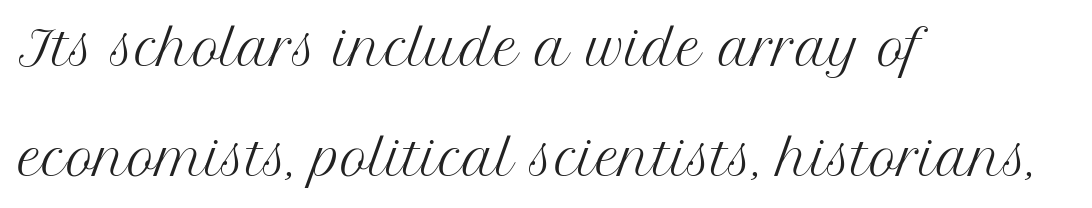
A classic flush-left, rag-right setting is used for this passage. Unmarked baselines from the first word to the last.
